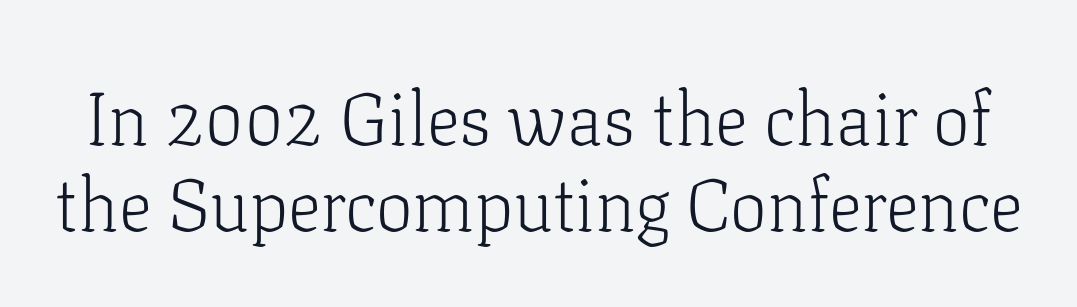
Q: Is the text bold? A: No.
Q: Is the text italic (slanted)? A: No, it is upright.
Q: Is the typeface a serif or a sans-serif typeface? A: Serif.
Q: Is the text underlined? A: No.
Q: Is the spacing between letters normal or unusually wide? A: Normal.
Q: Width (condensed, normal, or wide)? A: Normal.
Q: Stroke contrast? A: Low.
Q: x-height? A: Medium.
Q: Monospaced? A: No.
